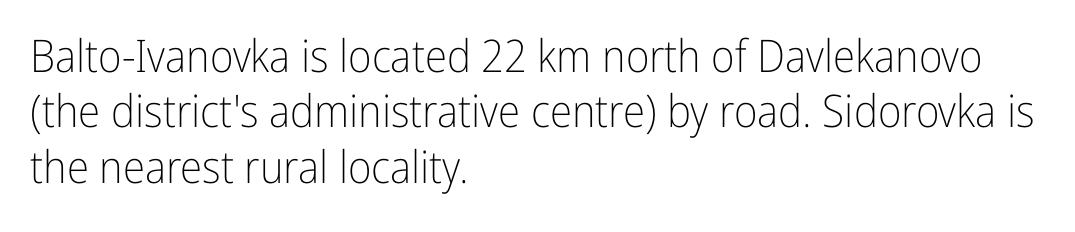
Q: Is the text bold? A: No.
Q: Is the text italic (slanted)? A: No, it is upright.
Q: Is the typeface a serif or a sans-serif typeface? A: Sans-serif.
Q: Is the text underlined? A: No.
Q: How is the paragraph aligned? A: Left-aligned.
Q: Is the spacing between letters normal or unusually wide? A: Normal.
Q: Width (condensed, normal, or wide)? A: Condensed.
Q: Stroke contrast? A: Low.
Q: x-height? A: Medium.
Q: Monospaced? A: No.
